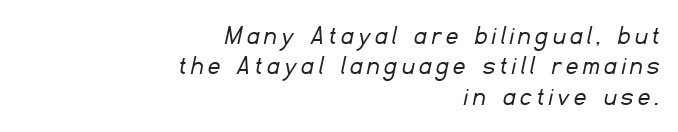
The image shows 29 px light sans-serif type; set right-aligned, tight line spacing (1.05x), not underlined; low stroke contrast and a small x-height.
